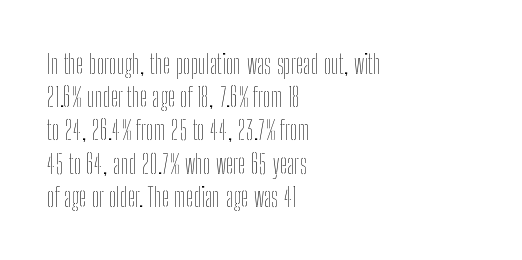
{"italic": "no", "bold": "no", "underline": "no", "align": "left", "line_spacing_ratio": 1.23, "letter_spacing": "normal", "letter_spacing_em": 0.0, "glyph_px": 27}
